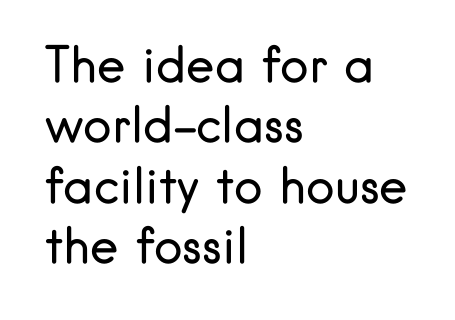
The image shows 48 px regular-weight sans-serif type, upright; set left-aligned, normal line spacing (1.26x), normal letter spacing, not underlined; low stroke contrast and a small x-height.
